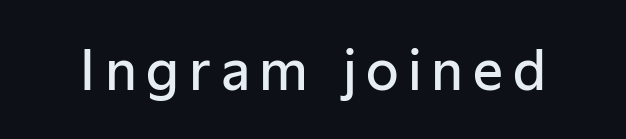
Q: Is the text bold? A: Semi-bold.
Q: Is the text italic (slanted)? A: No, it is upright.
Q: Is the typeface a serif or a sans-serif typeface? A: Sans-serif.
Q: Is the text underlined? A: No.
Q: Width (condensed, normal, or wide)? A: Normal.
Q: Stroke contrast? A: Low.
Q: x-height? A: Medium.
Q: Monospaced? A: No.
